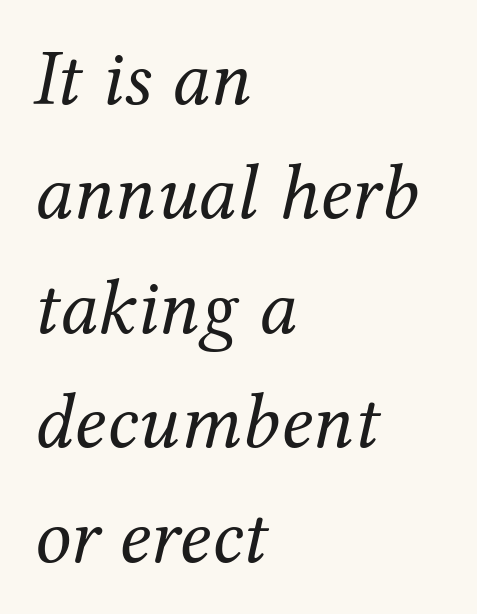
{"serif": "yes", "italic": "yes", "lean": "right", "slant_degrees": 12, "bold": "no", "weight": "regular", "width": "normal", "stroke_contrast": "medium", "x_height": "medium", "monospaced": "no", "underline": "no", "align": "left", "line_spacing": "normal", "line_spacing_ratio": 1.43, "letter_spacing": "normal", "letter_spacing_em": 0.0, "glyph_px": 80}
